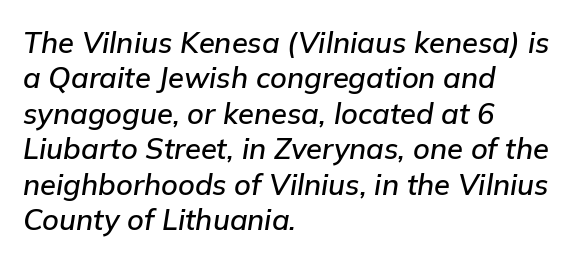
The image shows 29 px text type, italic (leaning right); set left-aligned, line spacing 1.22x, normal letter spacing, not underlined; low stroke contrast and a medium x-height.
